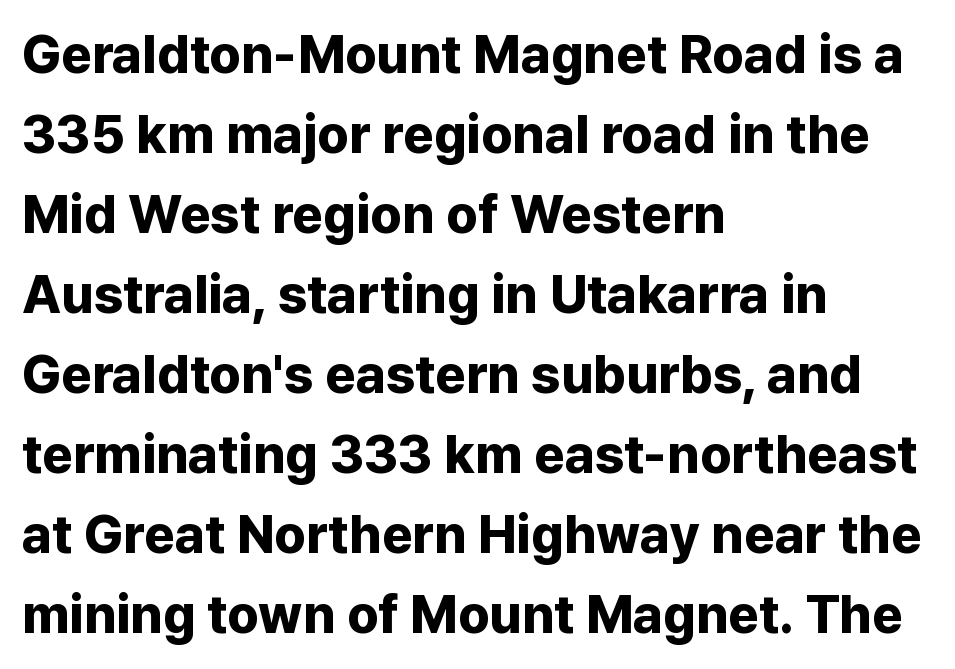
{"serif": "no", "italic": "no", "bold": "yes", "weight": "bold", "width": "normal", "stroke_contrast": "low", "x_height": "medium", "monospaced": "no", "underline": "no", "align": "left", "line_spacing": "normal", "line_spacing_ratio": 1.51, "letter_spacing": "normal", "letter_spacing_em": 0.0, "glyph_px": 53}
